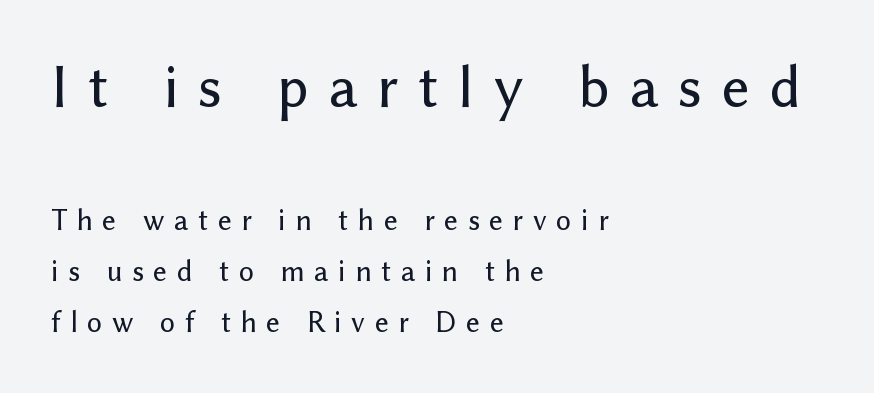
Q: Is the text italic (slanted)? A: No, it is upright.
Q: Is the typeface a serif or a sans-serif typeface? A: Sans-serif.
Q: Is the text underlined? A: No.
Q: How is the paragraph aligned? A: Left-aligned.
Q: Is the spacing between letters normal or unusually wide? A: Unusually wide.
Q: Is the spacing between lines tight, normal or loose? A: Normal.
Q: Which block of text is set in a larger size, the first (top) or the second (bottom)? A: The first (top) one.
Q: Width (condensed, normal, or wide)? A: Normal.
Q: Stroke contrast? A: Low.
Q: x-height? A: Medium.
Q: Monospaced? A: No.
